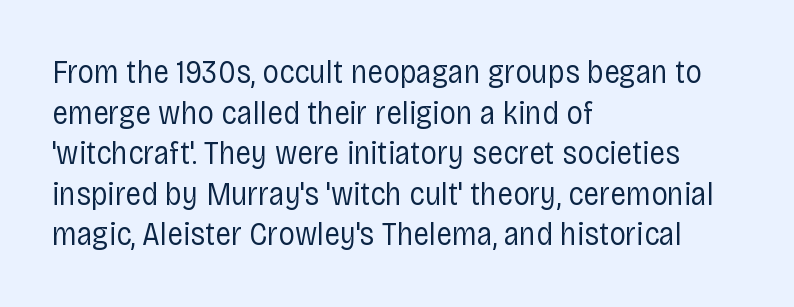
The passage shown is typed in a proportional face where columns would drift. The text was rendered using a sans face with plain stroke endings. The typesetting does not lean heavy: it is not bold. The lines are quadded left. Italic? Not at all — the glyphs are vertical. The baseline area is clear.
